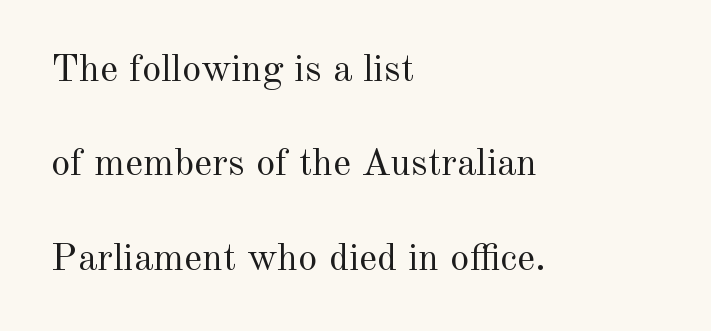
{"serif": "yes", "italic": "no", "bold": "no", "weight": "regular", "width": "normal", "x_height": "small", "monospaced": "no", "underline": "no", "align": "left", "line_spacing": "loose", "line_spacing_ratio": 2.42, "letter_spacing": "normal", "letter_spacing_em": 0.0, "glyph_px": 39}
